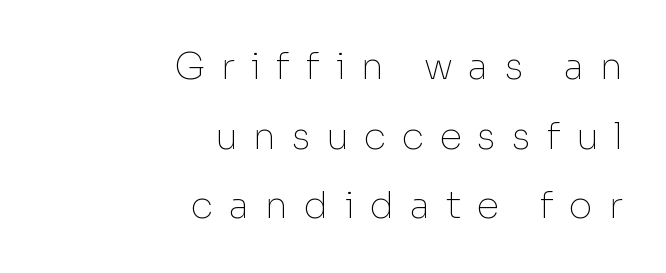
Beneath every word, the page is bare. Each word looks stretched out because of the extra space between its letters. Leftover space on each line is placed entirely before the opening word. A typesetter would call this proportional, since set widths differ per character. Tall strokes in this sample are plumb rather than angled.
